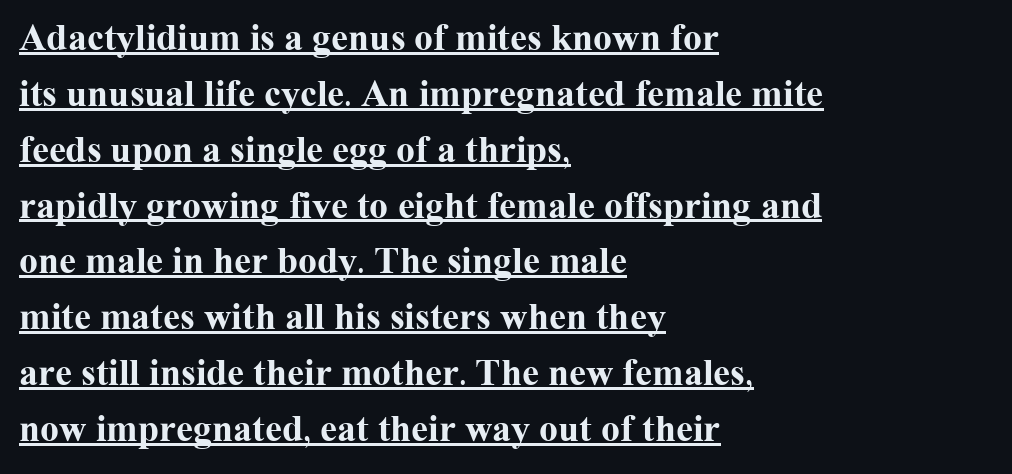
Q: Is the text bold? A: Yes.
Q: Is the text italic (slanted)? A: No, it is upright.
Q: Is the typeface a serif or a sans-serif typeface? A: Serif.
Q: Is the text underlined? A: Yes.
Q: How is the paragraph aligned? A: Left-aligned.
Q: Is the spacing between letters normal or unusually wide? A: Normal.
Q: Is the spacing between lines tight, normal or loose? A: Normal.
Q: Width (condensed, normal, or wide)? A: Normal.
Q: Stroke contrast? A: Medium.
Q: x-height? A: Medium.
Q: Monospaced? A: No.
